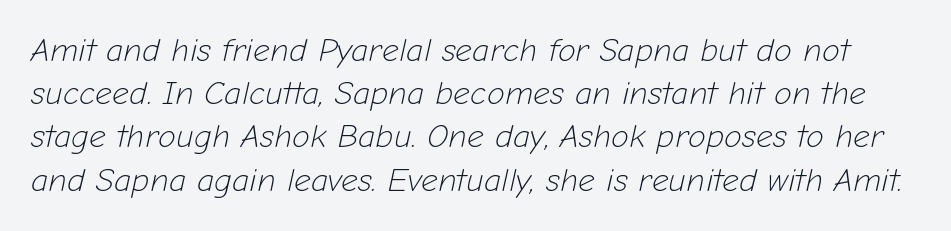
Nothing heavy about these letters — not bold at all. Is the type slanted? Yes — the strokes lean at a clear angle. A clean baseline with only descenders dipping below it. Leading matches the norm, producing a regular column. Standard letterfit; no display-style spreading of the glyphs.
